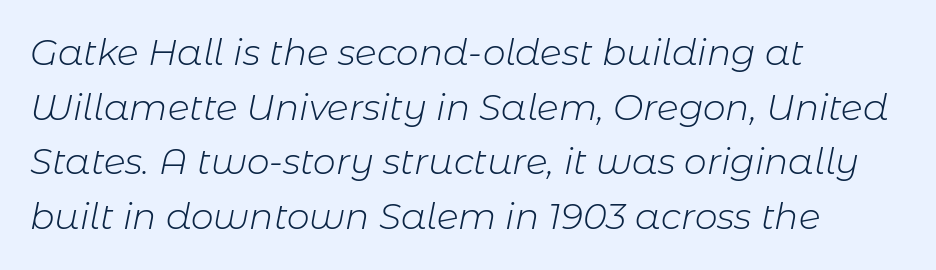
Underlining? Definitely not there. Tracking here is standard; glyphs follow each other at the usual distance. These lines are rendered in a variable-pitch font. Characters are canted at an angle relative to the baseline's perpendicular. The rows are spaced the way most documents space them. No chunkiness to these letters — they're not bold.
